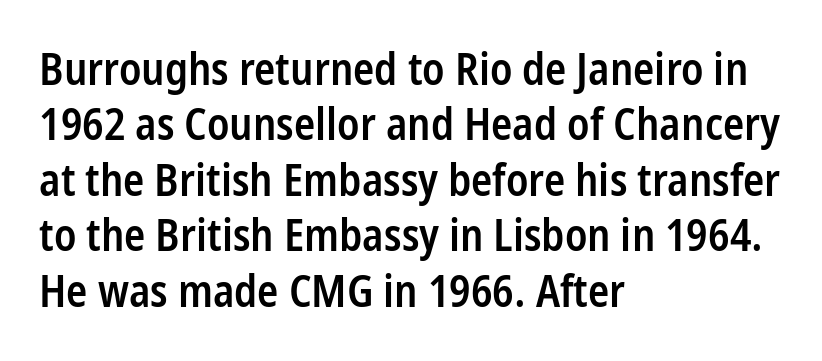
The image shows 44 px semibold, condensed sans-serif type, upright; set left-aligned, normal line spacing (1.26x), normal letter spacing, not underlined; low stroke contrast and a medium x-height.
